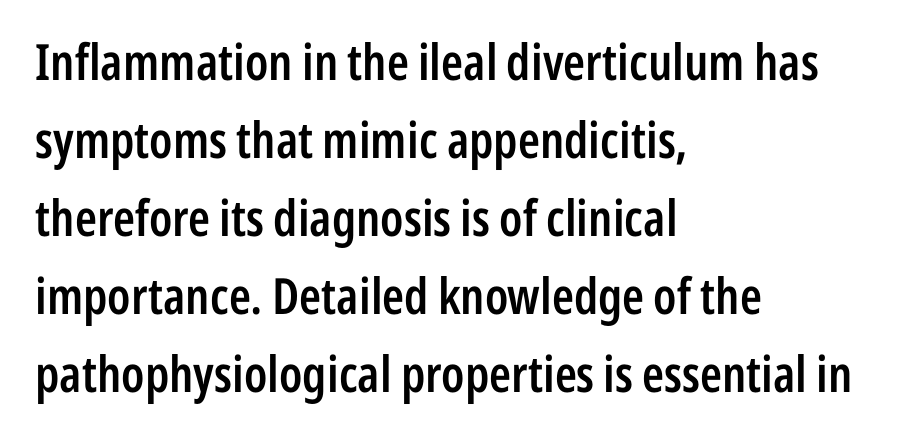
Q: Is the text bold? A: Semi-bold.
Q: Is the text italic (slanted)? A: No, it is upright.
Q: Is the typeface a serif or a sans-serif typeface? A: Sans-serif.
Q: Is the text underlined? A: No.
Q: How is the paragraph aligned? A: Left-aligned.
Q: Is the spacing between letters normal or unusually wide? A: Normal.
Q: Is the spacing between lines tight, normal or loose? A: Normal.
Q: Width (condensed, normal, or wide)? A: Condensed.
Q: Stroke contrast? A: Low.
Q: x-height? A: Medium.
Q: Monospaced? A: No.
